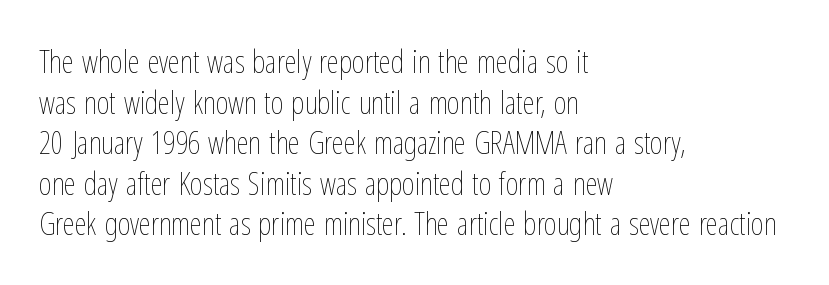
The image shows 31 px thin, condensed type, upright; set left-aligned, normal line spacing (1.31x), normal letter spacing, not underlined; low stroke contrast and a medium x-height.
